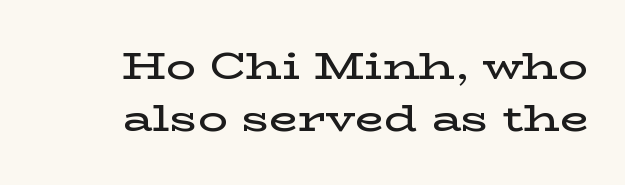
The image shows 37 px semibold, wide serif type, upright; set right-aligned, normal line spacing (1.41x), normal letter spacing, not underlined; low stroke contrast and a medium x-height.
